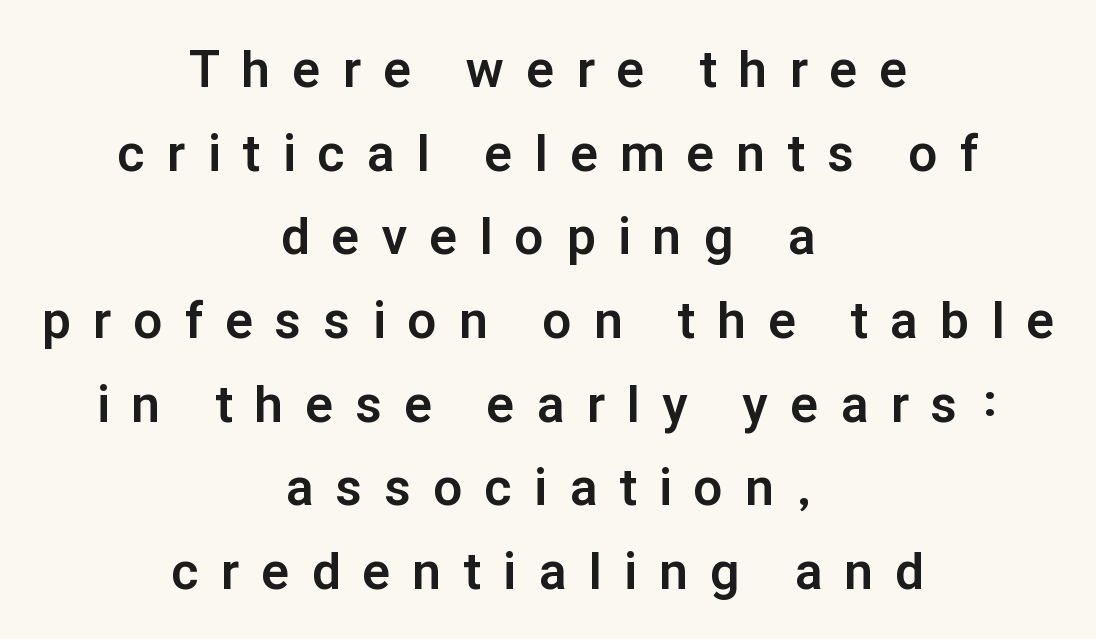
{"serif": "no", "italic": "no", "bold": "yes", "weight": "bold", "width": "normal", "stroke_contrast": "low", "x_height": "medium", "monospaced": "no", "underline": "no", "align": "center", "line_spacing": "normal", "line_spacing_ratio": 1.64, "letter_spacing": "wide", "letter_spacing_em": 0.45, "glyph_px": 51}
